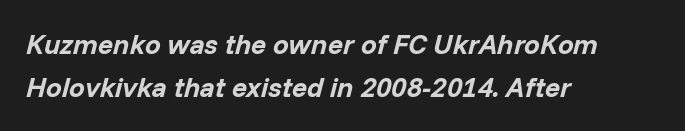
The image shows 28 px bold type, italic (leaning right); set left-aligned, normal line spacing (1.55x), normal letter spacing, not underlined; low stroke contrast and a medium x-height.
